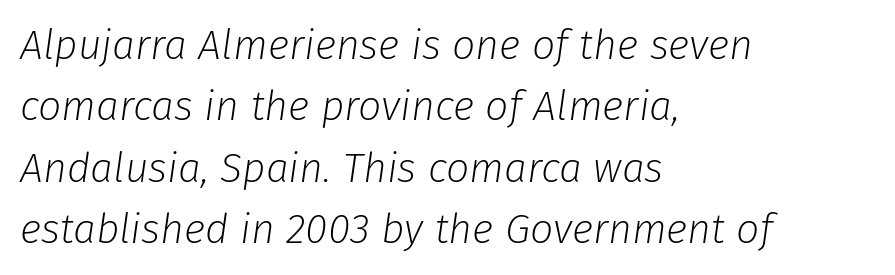
{"italic": "yes", "lean": "right", "slant_degrees": 8, "bold": "no", "weight": "light", "width": "normal", "stroke_contrast": "low", "x_height": "medium", "monospaced": "no", "underline": "no", "align": "left", "line_spacing": "normal", "line_spacing_ratio": 1.5, "letter_spacing": "normal", "letter_spacing_em": 0.0, "glyph_px": 41}
